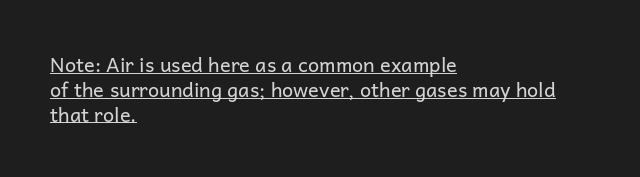
Summary of weight: not heavy and not bold. The specimen reads as upright at a glance. Somebody hit Ctrl+U on this one — the words are underlined. Compared with typical body copy, the letter spacing here is the same. Typeset ragged right — the left edge is the straight one.
